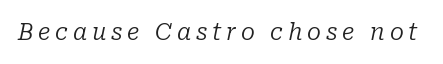
{"italic": "yes", "lean": "right", "slant_degrees": 10, "bold": "no", "underline": "no", "letter_spacing": "wide", "letter_spacing_em": 0.21, "glyph_px": 23}
